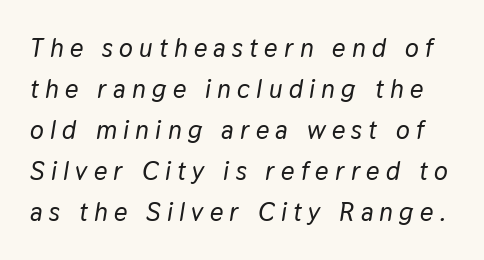
{"italic": "yes", "lean": "right", "slant_degrees": 9, "underline": "no", "line_spacing": "normal", "line_spacing_ratio": 1.58, "letter_spacing": "wide", "letter_spacing_em": 0.24, "glyph_px": 26}
